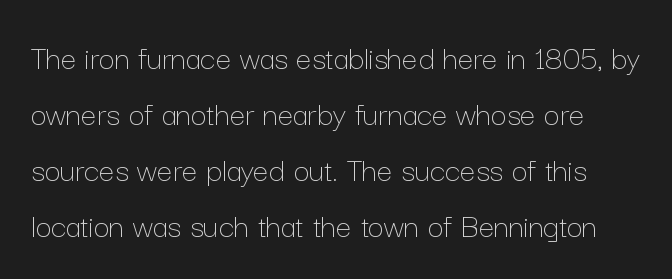
{"italic": "no", "bold": "no", "weight": "thin", "width": "normal", "stroke_contrast": "low", "x_height": "medium", "monospaced": "no", "underline": "no", "line_spacing": "normal", "line_spacing_ratio": 1.6, "letter_spacing": "normal", "letter_spacing_em": 0.0, "glyph_px": 35}
